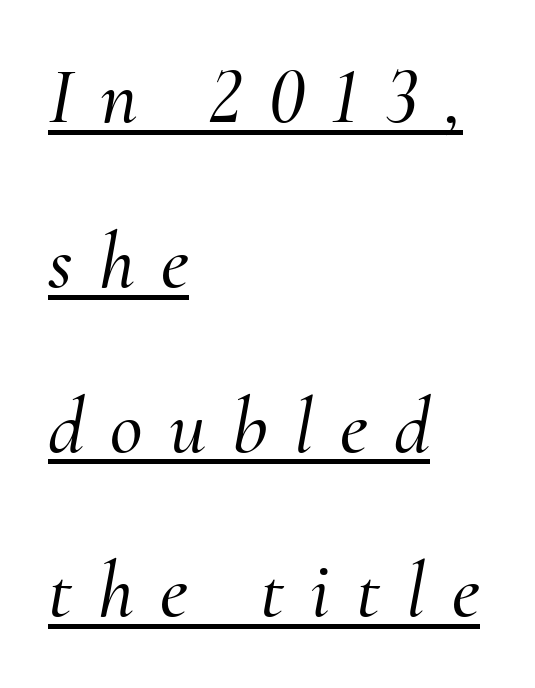
The rendering applies a slant to the glyphs. Notice how a bar underscores the lettering throughout. This rendering uses left alignment, leaving the right contour irregular. Look at the tracking — it's clearly loosened, letters drifting apart. The text was rendered using a seriffed face with decorative stroke endings. Students, observe: this is what heavily led, spacious text looks like.
